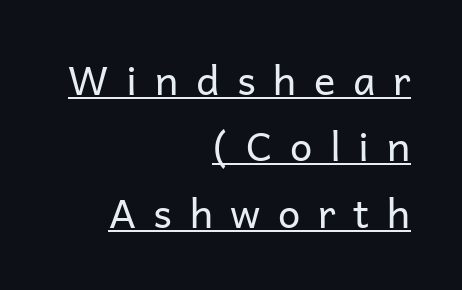
{"serif": "no", "italic": "no", "bold": "no", "weight": "regular", "width": "normal", "stroke_contrast": "low", "x_height": "medium", "monospaced": "no", "underline": "yes", "align": "right", "line_spacing": "normal", "line_spacing_ratio": 1.66, "letter_spacing": "wide", "letter_spacing_em": 0.44, "glyph_px": 40}
